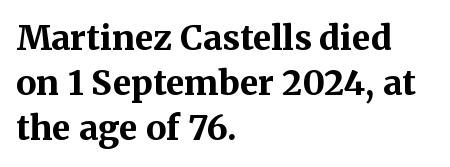
{"serif": "yes", "italic": "no", "bold": "yes", "weight": "bold", "width": "normal", "stroke_contrast": "medium", "x_height": "medium", "monospaced": "no", "underline": "no", "align": "left", "line_spacing": "normal", "line_spacing_ratio": 1.33, "letter_spacing": "normal", "letter_spacing_em": 0.0, "glyph_px": 34}
